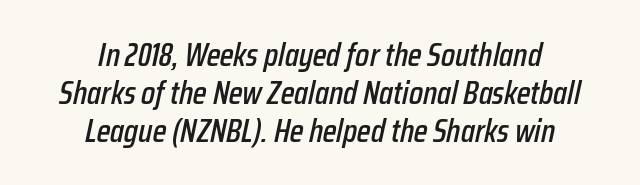
Q: Is the text italic (slanted)? A: Yes, it leans right by about 12 degrees.
Q: Is the text underlined? A: No.
Q: How is the paragraph aligned? A: Centered.
Q: Is the spacing between letters normal or unusually wide? A: Normal.
Q: Is the spacing between lines tight, normal or loose? A: Tight.
Q: Width (condensed, normal, or wide)? A: Condensed.
Q: Stroke contrast? A: Low.
Q: x-height? A: Medium.
Q: Monospaced? A: No.
